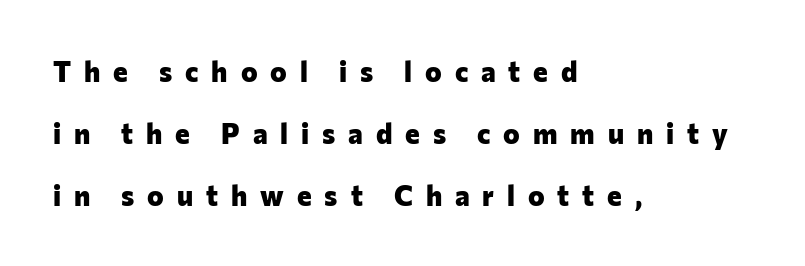
Q: Is the text bold? A: Yes.
Q: Is the text italic (slanted)? A: No, it is upright.
Q: Is the typeface a serif or a sans-serif typeface? A: Sans-serif.
Q: Is the text underlined? A: No.
Q: How is the paragraph aligned? A: Left-aligned.
Q: Is the spacing between letters normal or unusually wide? A: Unusually wide.
Q: Is the spacing between lines tight, normal or loose? A: Loose.
Q: Width (condensed, normal, or wide)? A: Normal.
Q: Stroke contrast? A: Low.
Q: x-height? A: Medium.
Q: Monospaced? A: No.
